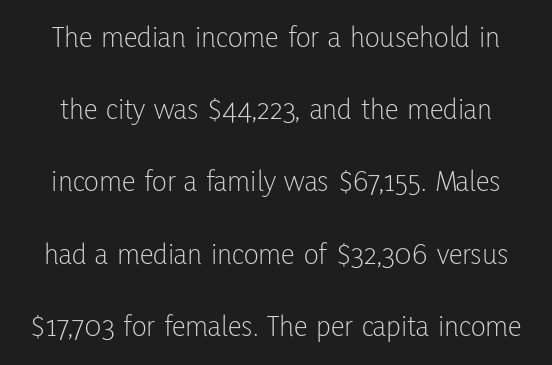
If you measured baseline to baseline, you'd find a long distance. The horizontal fit of the characters is conventional and even. Plain, unruled lines of type. Think of a printed novel: that variable character pitch is what you see here. The letters stand upright; this is a roman face. Weight class: somewhere from thin through regular.
